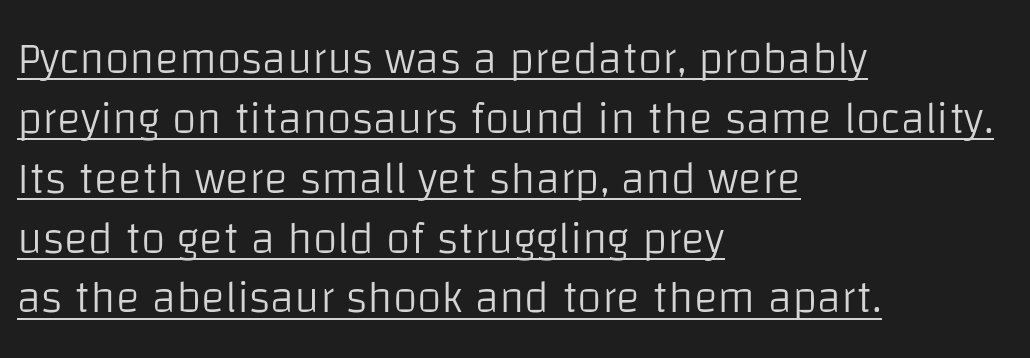
{"serif": "no", "italic": "no", "bold": "no", "weight": "light", "width": "normal", "stroke_contrast": "low", "x_height": "large", "monospaced": "no", "underline": "yes", "align": "left", "line_spacing": "normal", "line_spacing_ratio": 1.33, "letter_spacing": "normal", "letter_spacing_em": 0.0, "glyph_px": 45}
